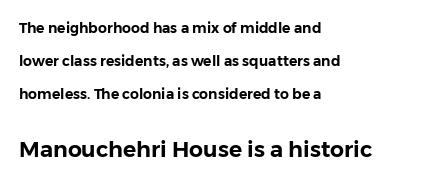
Type without underlining. Layout note: lines flush left. These lines were composed using upright roman letters. Airy leading.
